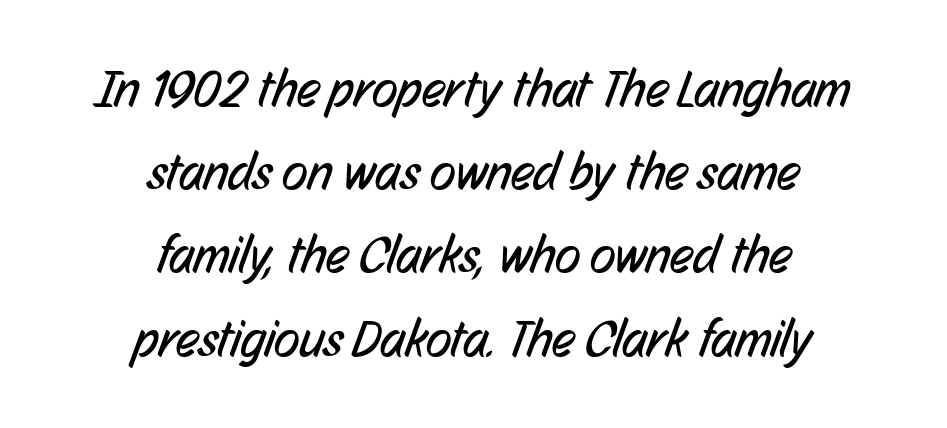
The image shows 53 px regular-weight, condensed sans-serif type; set centered, normal line spacing (1.57x), normal letter spacing, not underlined; low stroke contrast and a medium x-height.
